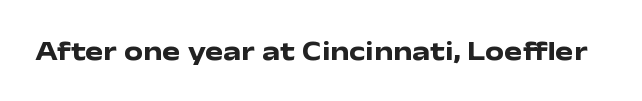
What stands out about the letter spacing? Nothing — it is the standard amount. No italicization has been applied; the sample stays upright. The gap between lines stays unmarked. Thick stems and heavy bowls — unmistakably bold.
